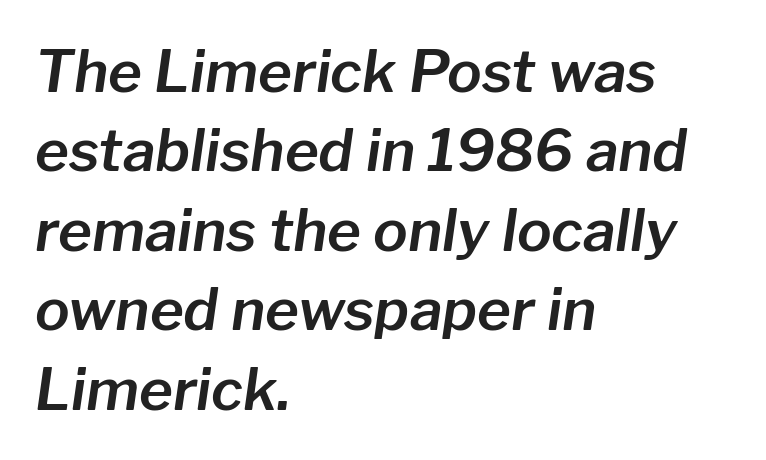
The lines in this sample share a left origin and differ only in where they stop. Descenders are the only things crossing below the line. Whoever set this chose a conventional vertical rhythm. Varying glyph widths throughout — classic text-font behaviour. Compared with ordinary roman type, these characters are visibly tilted.
